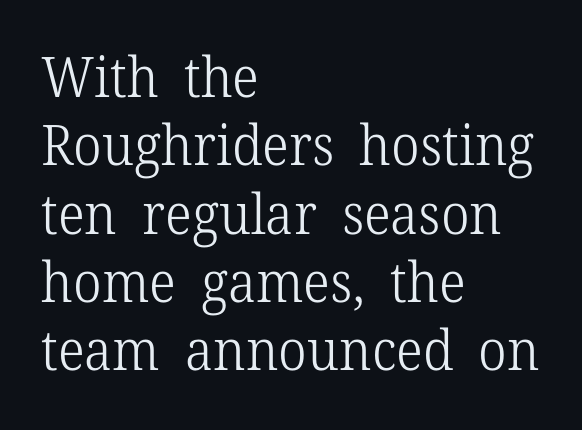
The letterforms sit shoulder to shoulder at normal distance. One-word summary of the alignment: left. The letters stand straight up with perfectly vertical stems. The letters advance in unequal steps, a hallmark of proportional type.
